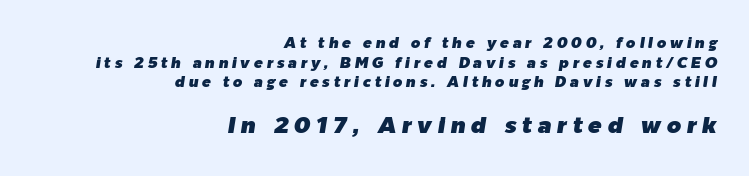
{"italic": "yes", "lean": "right", "slant_degrees": 9, "underline": "no", "align": "right", "line_spacing": "normal", "line_spacing_ratio": 1.31, "letter_spacing": "wide", "letter_spacing_em": 0.24, "larger_block": "second", "size_ratio": 1.53, "glyph_px": 23}
